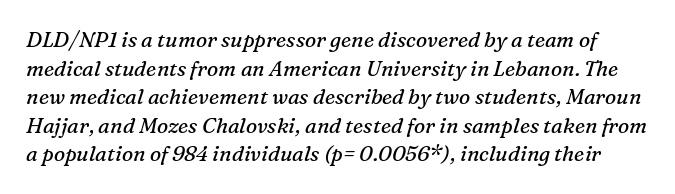
The image shows 21 px text type, italic (leaning right); set normal line spacing (1.36x), normal letter spacing, not underlined.
